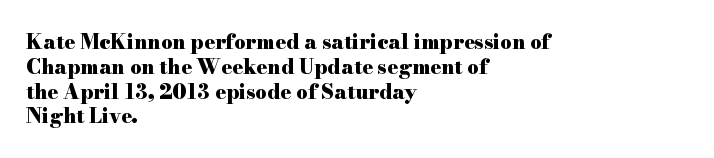
Line starts are locked; line ends wander. Tracking value appears to be zero — textbook default spacing. Style check: upright. Rule under the text: the space is simply empty. Heavy-handed strokes throughout: this text is bold.
